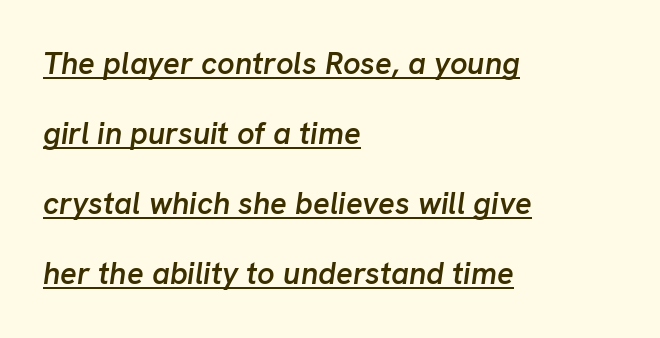
The image shows 31 px semibold type, italic (leaning right); set left-aligned, loose line spacing (2.26x), normal letter spacing, underlined; low stroke contrast and a medium x-height.
